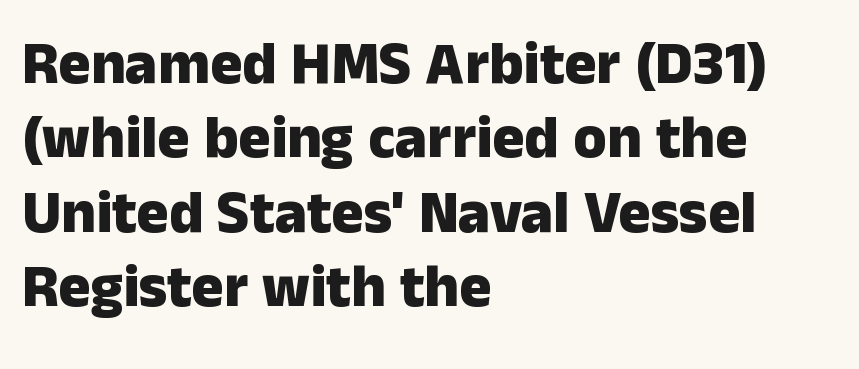
Q: Is the text bold? A: Yes.
Q: Is the text italic (slanted)? A: No, it is upright.
Q: Is the typeface a serif or a sans-serif typeface? A: Sans-serif.
Q: Is the text underlined? A: No.
Q: How is the paragraph aligned? A: Left-aligned.
Q: Is the spacing between letters normal or unusually wide? A: Normal.
Q: Width (condensed, normal, or wide)? A: Normal.
Q: Stroke contrast? A: Low.
Q: x-height? A: Medium.
Q: Monospaced? A: No.
